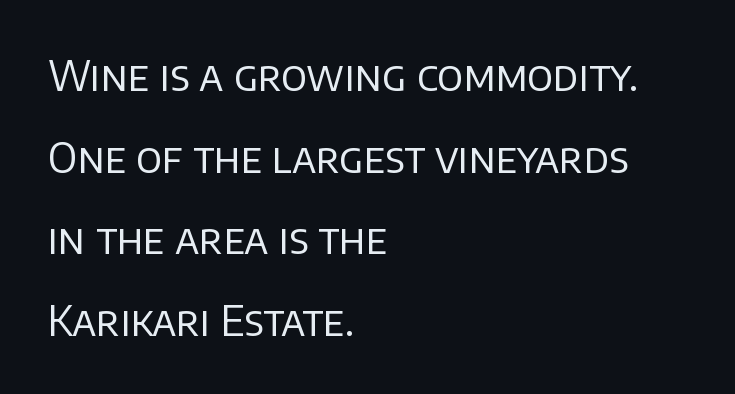
Q: Is the text bold? A: No.
Q: Is the text italic (slanted)? A: No, it is upright.
Q: Is the typeface a serif or a sans-serif typeface? A: Sans-serif.
Q: Is the text underlined? A: No.
Q: How is the paragraph aligned? A: Left-aligned.
Q: Is the spacing between letters normal or unusually wide? A: Normal.
Q: Is the spacing between lines tight, normal or loose? A: Loose.
Q: Width (condensed, normal, or wide)? A: Normal.
Q: Stroke contrast? A: Low.
Q: x-height? A: Large.
Q: Monospaced? A: No.
